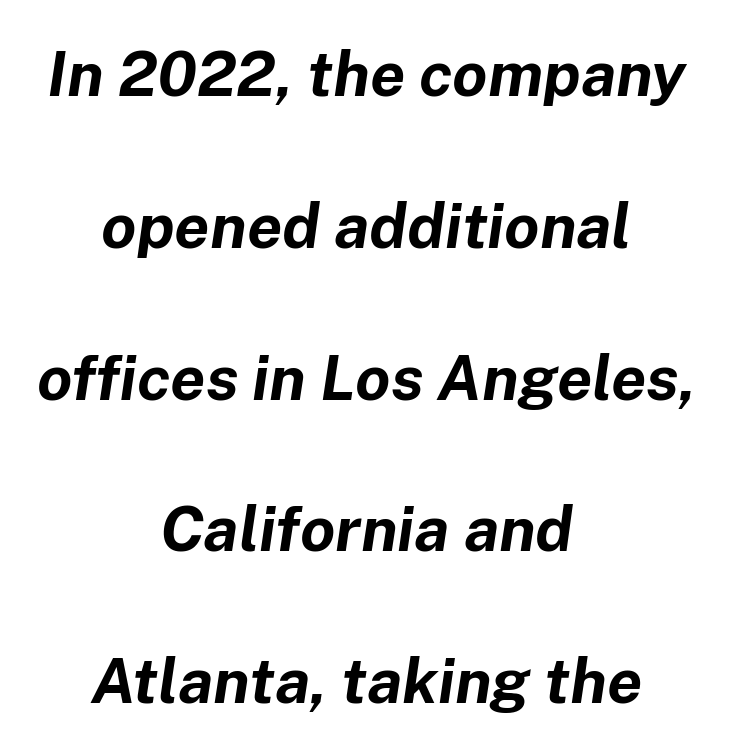
{"italic": "yes", "lean": "right", "slant_degrees": 8, "bold": "yes", "weight": "bold", "width": "normal", "stroke_contrast": "low", "x_height": "medium", "monospaced": "no", "underline": "no", "align": "center", "line_spacing": "loose", "line_spacing_ratio": 2.41, "letter_spacing": "normal", "letter_spacing_em": 0.0, "glyph_px": 63}
